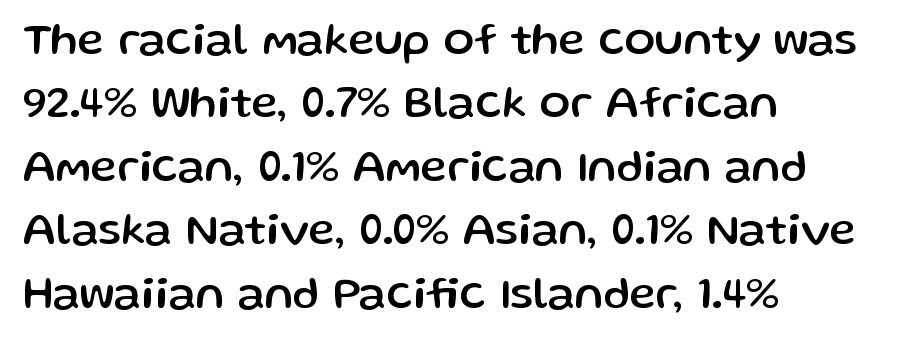
Summary of vertical rhythm: regular, with standard interline spacing. Compared with a centered layout, this one pins lines to the left instead. The lettering holds an erect, upright posture throughout. Underlining? Definitely not there.
